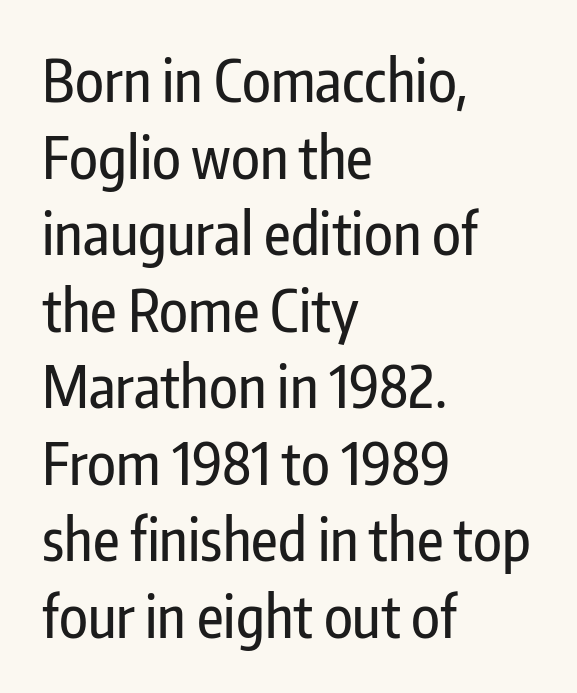
Q: Is the text italic (slanted)? A: No, it is upright.
Q: Is the typeface a serif or a sans-serif typeface? A: Sans-serif.
Q: Is the text underlined? A: No.
Q: How is the paragraph aligned? A: Left-aligned.
Q: Is the spacing between letters normal or unusually wide? A: Normal.
Q: Is the spacing between lines tight, normal or loose? A: Normal.
Q: Width (condensed, normal, or wide)? A: Condensed.
Q: Stroke contrast? A: Low.
Q: x-height? A: Medium.
Q: Monospaced? A: No.
